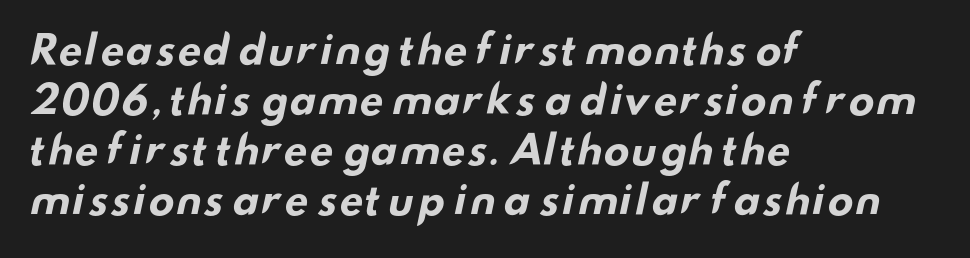
{"serif": "no", "bold": "yes", "weight": "bold", "width": "wide", "stroke_contrast": "low", "x_height": "small", "monospaced": "no", "underline": "no", "align": "left", "line_spacing": "normal", "line_spacing_ratio": 1.28, "letter_spacing": "normal", "letter_spacing_em": 0.0, "glyph_px": 39}
